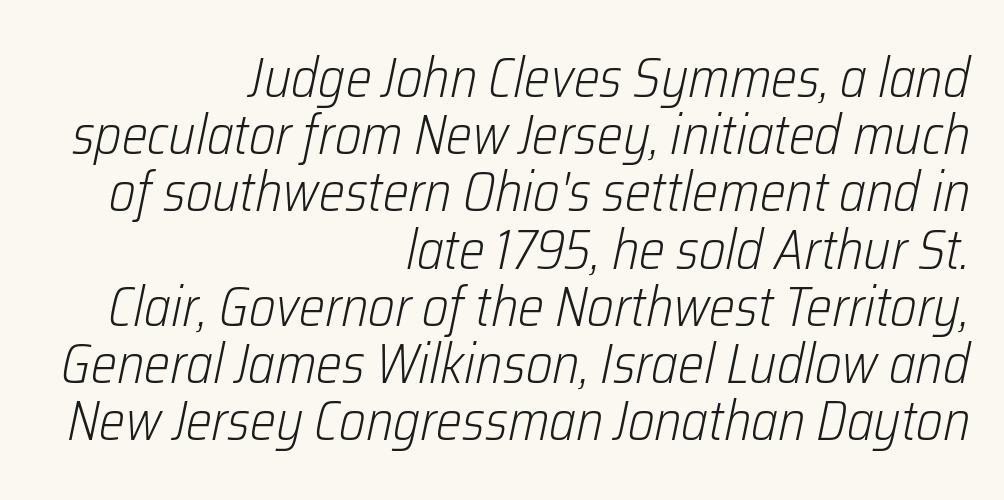
Beneath every word, the page is bare. The specimen reads as italic at a glance. In terms of letterspacing, this is plain default setting. Stroke mass is kept to a normal reading level or below. Line ends are locked; line starts wander. Think of a printed novel: that variable character pitch is what you see here.
